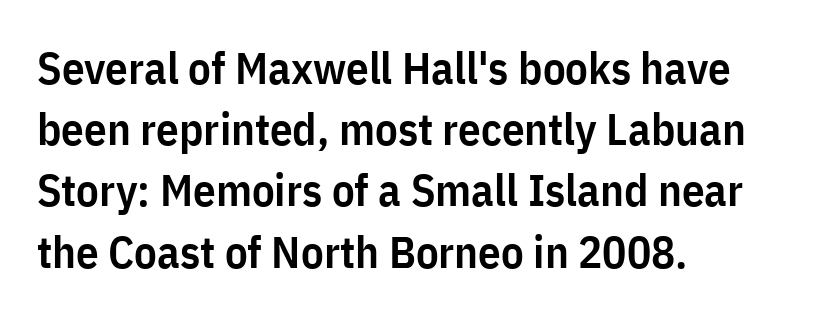
Rendered with straight, roman letterforms. The rag falls on the right side of this text block. Nothing sits at the stroke ends, so this counts as sans-serif. These words are printed semibold, heavier than regular yet not bold.
